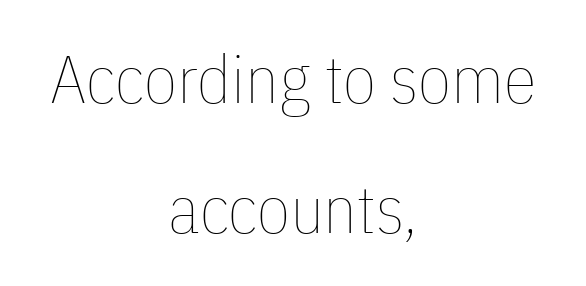
The image shows 67 px thin, condensed type, upright; set centered, loose line spacing (1.94x), normal letter spacing, not underlined; low stroke contrast and a medium x-height.
